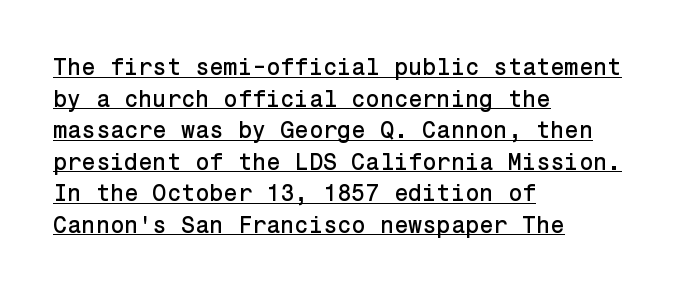
Q: Is the text italic (slanted)? A: No, it is upright.
Q: Is the text underlined? A: Yes.
Q: How is the paragraph aligned? A: Left-aligned.
Q: Is the spacing between letters normal or unusually wide? A: Normal.
Q: Is the spacing between lines tight, normal or loose? A: Normal.
